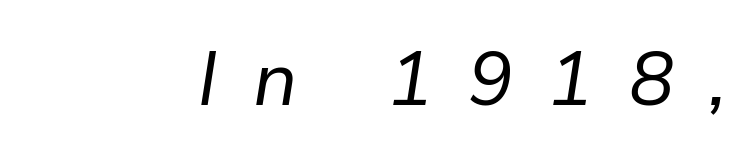
The image shows 75 px regular-weight type, italic (leaning right); set unusually wide letter spacing (+0.47 em), not underlined; low stroke contrast and a medium x-height.
